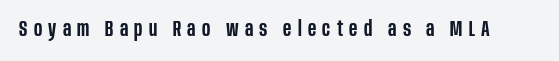
{"italic": "no", "bold": "semi", "underline": "no", "letter_spacing": "wide", "letter_spacing_em": 0.3, "glyph_px": 21}
